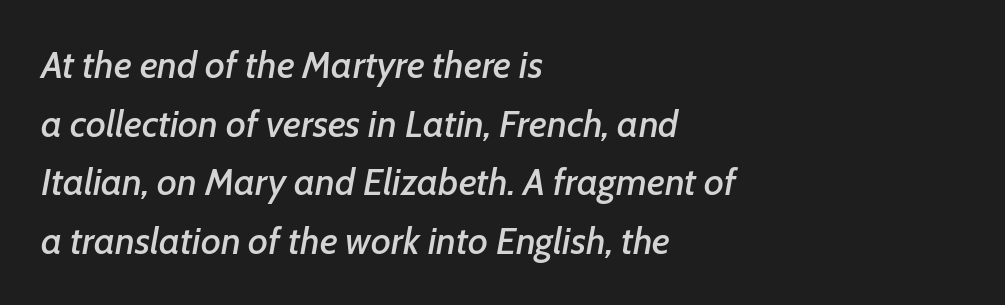
Q: Is the text italic (slanted)? A: Yes, it leans right by about 7 degrees.
Q: Is the text underlined? A: No.
Q: How is the paragraph aligned? A: Left-aligned.
Q: Is the spacing between letters normal or unusually wide? A: Normal.
Q: Is the spacing between lines tight, normal or loose? A: Normal.
Q: Width (condensed, normal, or wide)? A: Normal.
Q: Stroke contrast? A: Low.
Q: x-height? A: Medium.
Q: Monospaced? A: No.
